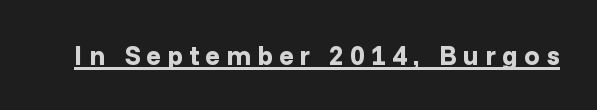
This is the regular roman posture of the typeface. Students, this is bold: see how much ink each stroke carries. The string is rendered with underlining switched on. The gaps between neighbouring characters are conspicuously large.
